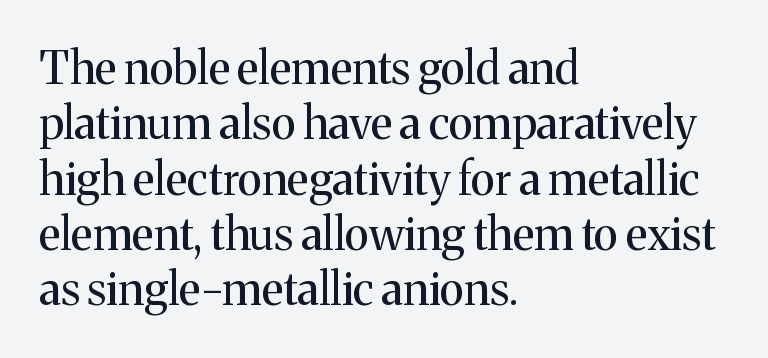
{"serif": "yes", "italic": "no", "bold": "no", "weight": "regular", "width": "normal", "stroke_contrast": "medium", "x_height": "medium", "monospaced": "no", "underline": "no", "align": "left", "line_spacing_ratio": 1.23, "letter_spacing": "normal", "letter_spacing_em": 0.0, "glyph_px": 45}
